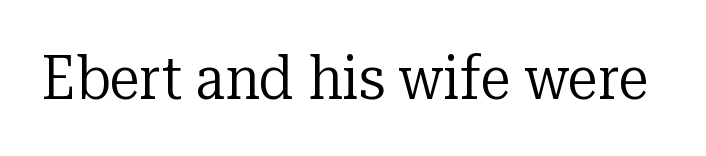
Q: Is the text bold? A: No.
Q: Is the text italic (slanted)? A: No, it is upright.
Q: Is the typeface a serif or a sans-serif typeface? A: Serif.
Q: Is the text underlined? A: No.
Q: Is the spacing between letters normal or unusually wide? A: Normal.
Q: Width (condensed, normal, or wide)? A: Normal.
Q: Stroke contrast? A: Low.
Q: x-height? A: Medium.
Q: Monospaced? A: No.
